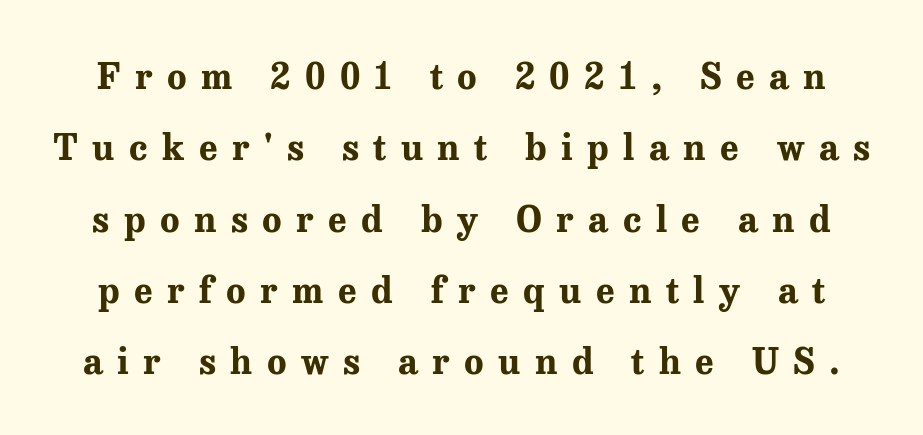
{"serif": "yes", "italic": "no", "bold": "yes", "weight": "bold", "width": "normal", "stroke_contrast": "medium", "x_height": "medium", "monospaced": "no", "underline": "no", "line_spacing": "loose", "line_spacing_ratio": 1.98, "letter_spacing": "wide", "letter_spacing_em": 0.4, "glyph_px": 36}
